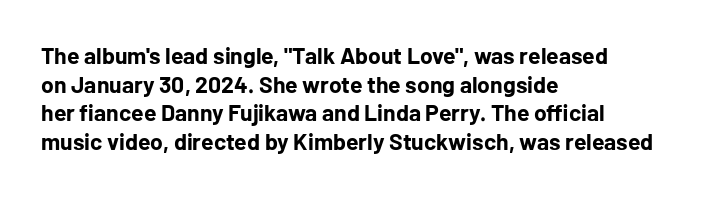
The image shows 23 px bold type, upright; set left-aligned, normal line spacing (1.25x), normal letter spacing, not underlined.
